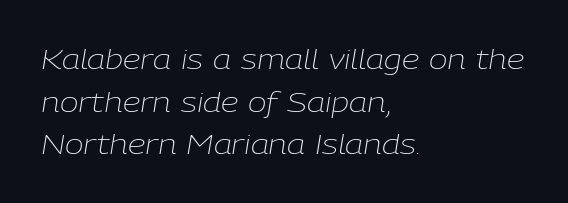
The image shows 28 px light type, italic (leaning right); set left-aligned, normal line spacing (1.52x), normal letter spacing, not underlined; low stroke contrast and a medium x-height.
